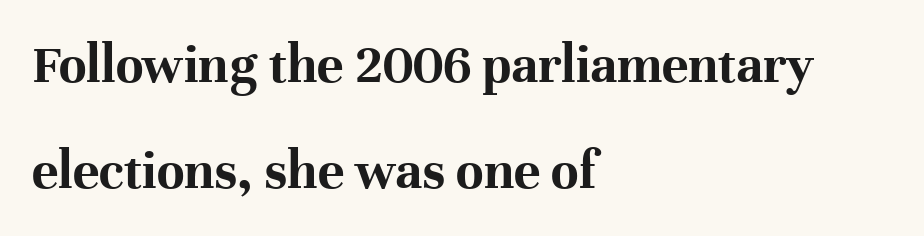
Q: Is the text bold? A: Yes.
Q: Is the text italic (slanted)? A: No, it is upright.
Q: Is the typeface a serif or a sans-serif typeface? A: Serif.
Q: Is the text underlined? A: No.
Q: How is the paragraph aligned? A: Left-aligned.
Q: Is the spacing between letters normal or unusually wide? A: Normal.
Q: Width (condensed, normal, or wide)? A: Normal.
Q: Stroke contrast? A: High.
Q: x-height? A: Medium.
Q: Monospaced? A: No.
